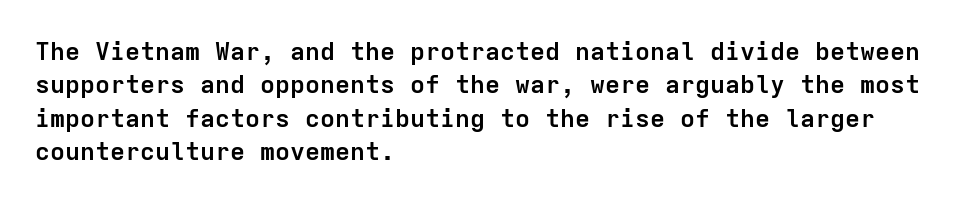
Notice how the passage keeps a crisp vertical edge on the left only. Ordinary non-slanted type is in use. This sample uses plain, unmodified letter spacing. Strong, thick strokes mark this as bold type. Normally led — the rows are evenly, conventionally spaced.
